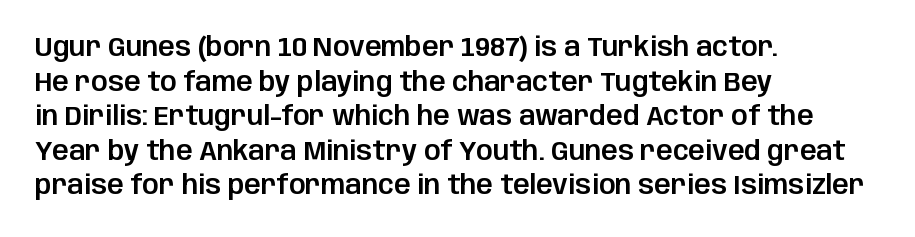
Q: Is the text italic (slanted)? A: No, it is upright.
Q: Is the text underlined? A: No.
Q: How is the paragraph aligned? A: Left-aligned.
Q: Is the spacing between letters normal or unusually wide? A: Normal.
Q: Is the spacing between lines tight, normal or loose? A: Normal.
